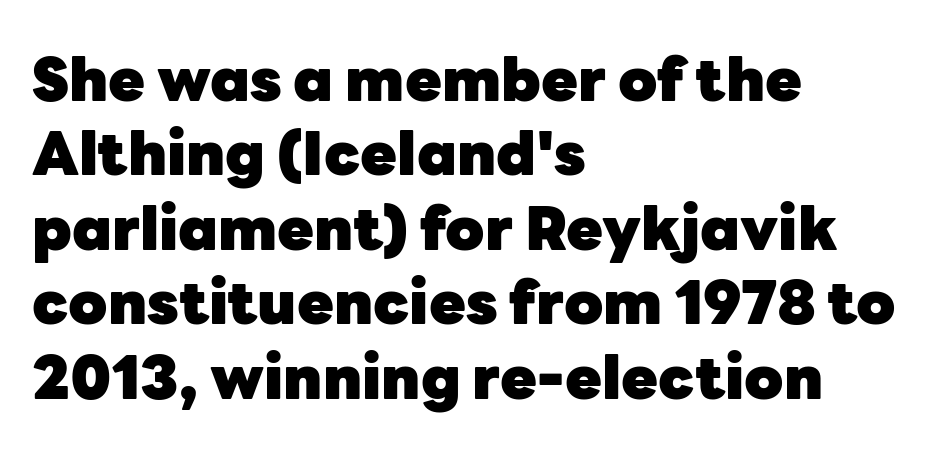
Notice how the passage keeps a crisp vertical edge on the left only. Spacing verdict: proportional, widths tailored to each character. The gaps between neighbouring characters are ordinary and unremarkable. Posture: upright roman. The letters carry no serifs — their stems end cleanly without finishing strokes.
